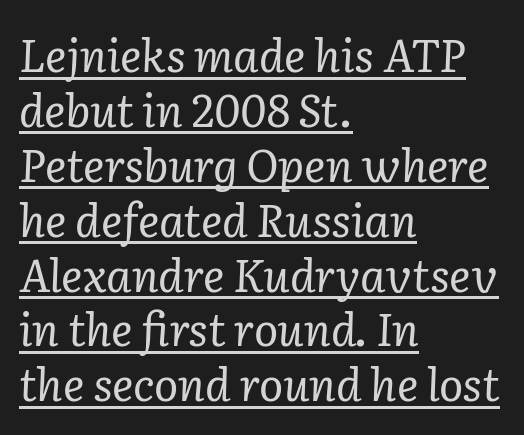
{"serif": "yes", "italic": "yes", "lean": "right", "slant_degrees": 2, "bold": "no", "weight": "regular", "width": "normal", "stroke_contrast": "low", "x_height": "medium", "monospaced": "no", "underline": "yes", "align": "left", "line_spacing_ratio": 1.22, "letter_spacing": "normal", "letter_spacing_em": 0.0, "glyph_px": 45}
